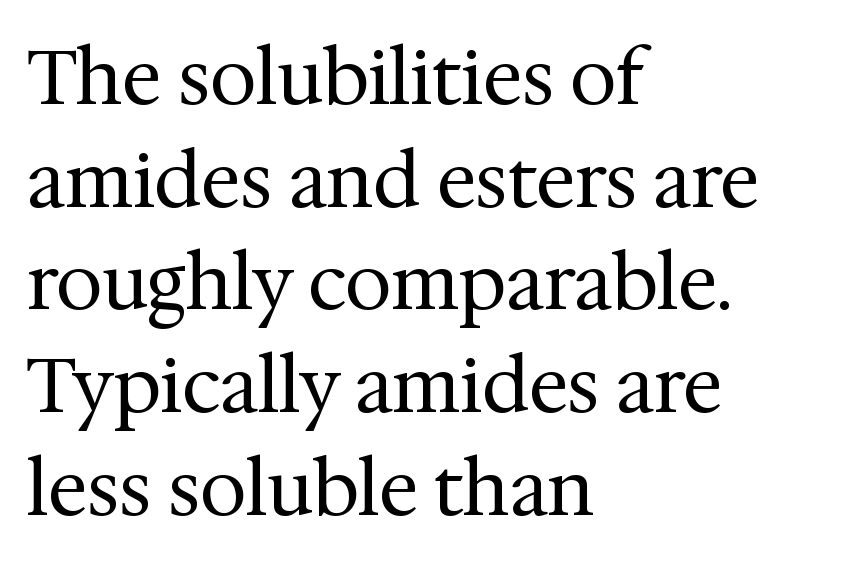
Is this a fixed-width face? No — the glyphs have proportional, varying widths. Words float on clear page, feet unadorned. The designer went with a serif here, giving each stem small feet. The lines sit at an ordinary, default distance from one another. These lines are set flush left with a ragged right edge.
